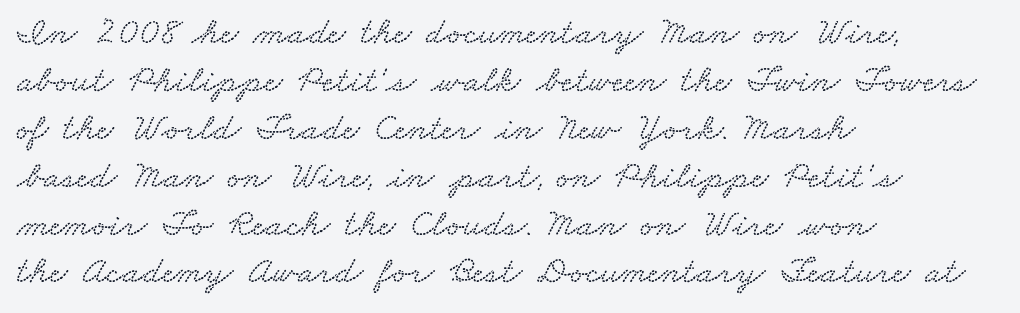
Whoever set this chose a conventional vertical rhythm. The passage shown has conventional tracking throughout. Spacing verdict: proportional, widths tailored to each character. Has an underline been added? It has not.
